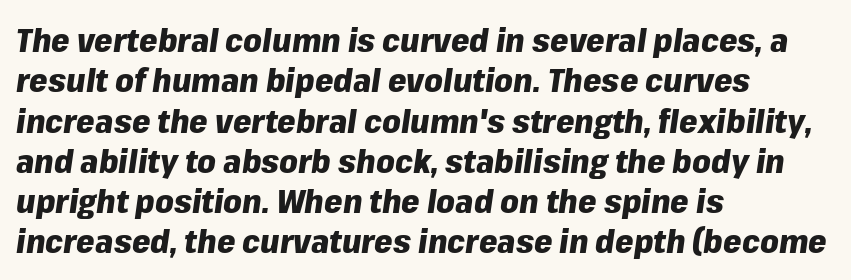
The image shows 33 px heavy type, italic (leaning right); set left-aligned, line spacing 1.22x, normal letter spacing, not underlined; low stroke contrast and a medium x-height.
